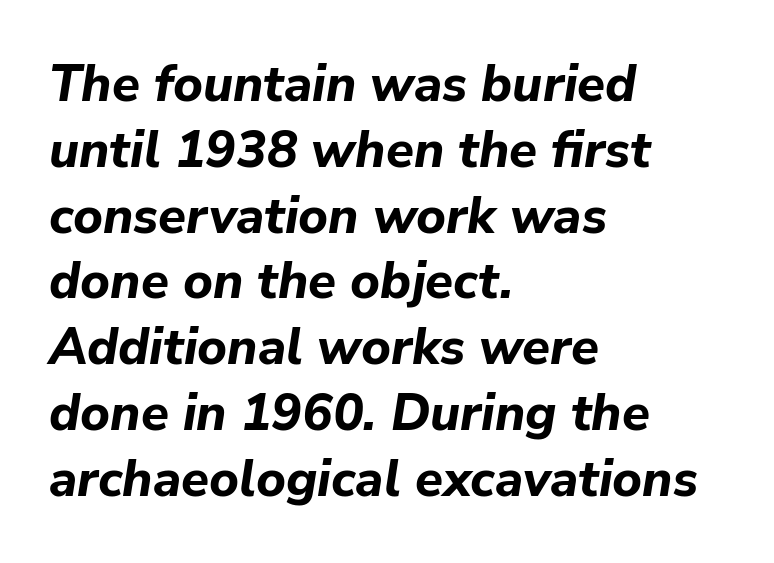
The image shows 51 px bold type, italic (leaning right); set left-aligned, normal line spacing (1.29x), normal letter spacing, not underlined; low stroke contrast and a medium x-height.
